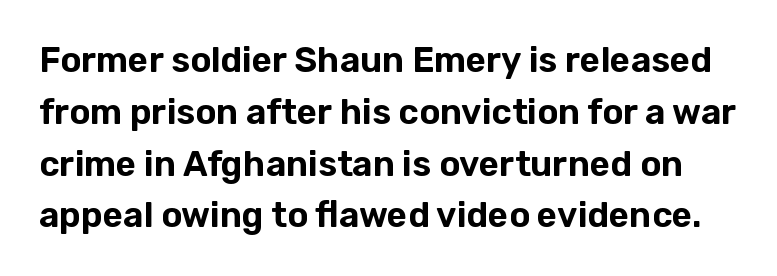
{"serif": "no", "italic": "no", "width": "normal", "stroke_contrast": "low", "x_height": "medium", "monospaced": "no", "underline": "no", "line_spacing": "normal", "line_spacing_ratio": 1.48, "letter_spacing": "normal", "letter_spacing_em": 0.0, "glyph_px": 35}
